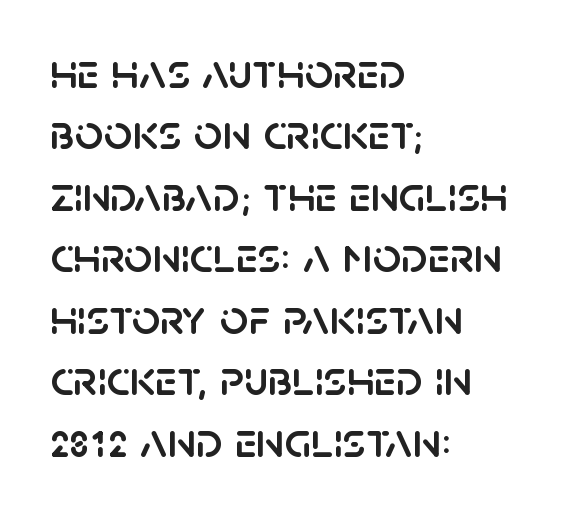
The image shows 50 px sans-serif type, upright; set left-aligned, line spacing 1.23x, normal letter spacing, not underlined; low stroke contrast and a large x-height.
